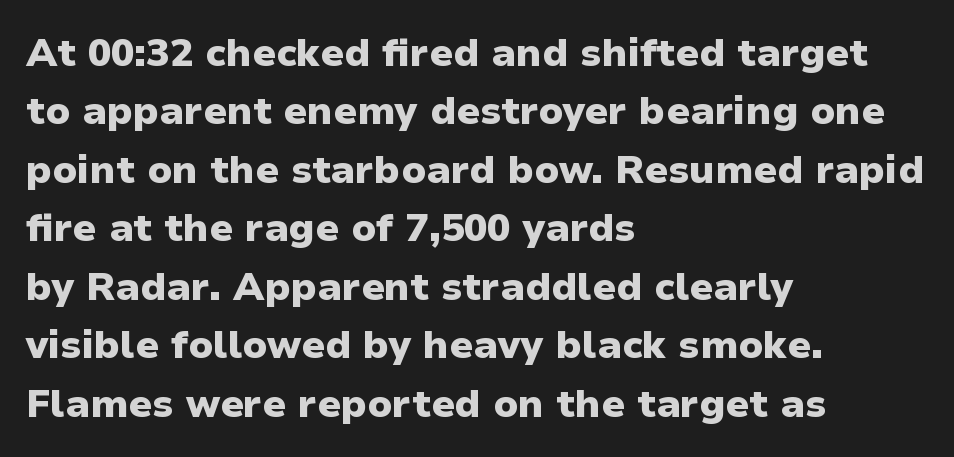
{"serif": "no", "italic": "no", "bold": "yes", "weight": "heavy", "width": "normal", "stroke_contrast": "low", "x_height": "medium", "monospaced": "no", "underline": "no", "align": "left", "line_spacing": "normal", "line_spacing_ratio": 1.5, "letter_spacing": "normal", "letter_spacing_em": 0.0, "glyph_px": 39}
